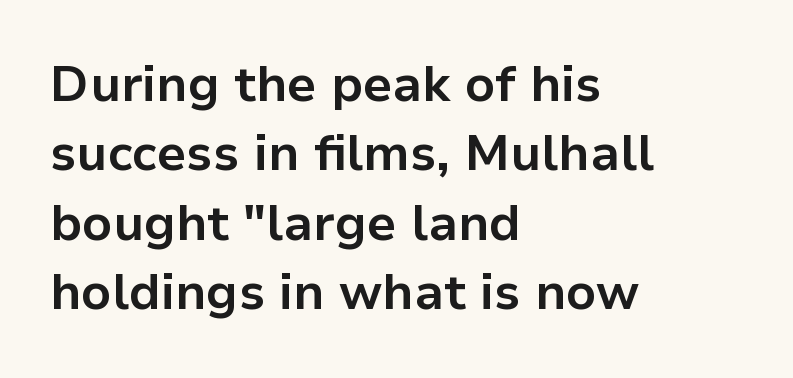
{"serif": "no", "italic": "no", "bold": "yes", "weight": "bold", "width": "normal", "stroke_contrast": "low", "x_height": "medium", "monospaced": "no", "underline": "no", "align": "left", "line_spacing": "normal", "line_spacing_ratio": 1.39, "letter_spacing": "normal", "letter_spacing_em": 0.0, "glyph_px": 50}
